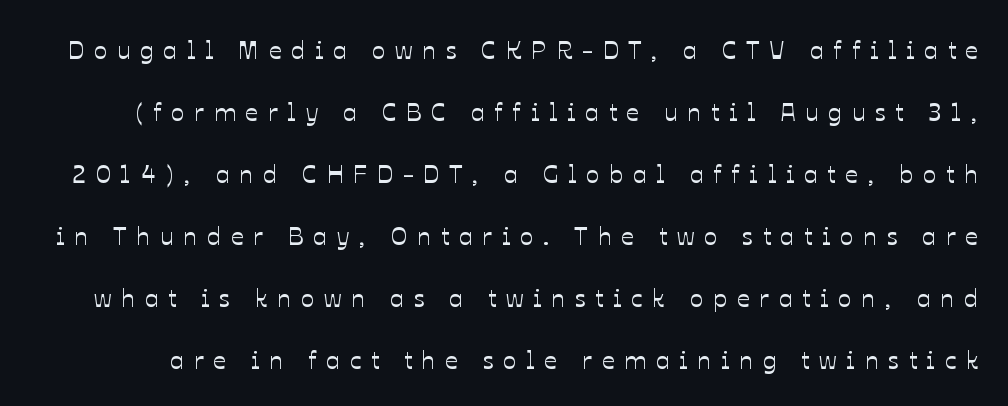
Words appear elongated and porous because spacing is wide. Students, observe: this is what heavily led, spacious text looks like. Rule under the text: the space is simply empty. You can tell it's not italic because the verticals are truly vertical.
